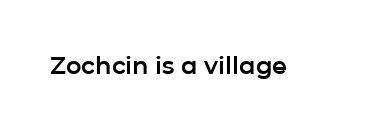
{"italic": "no", "underline": "no", "letter_spacing": "normal", "letter_spacing_em": 0.0, "glyph_px": 24}
